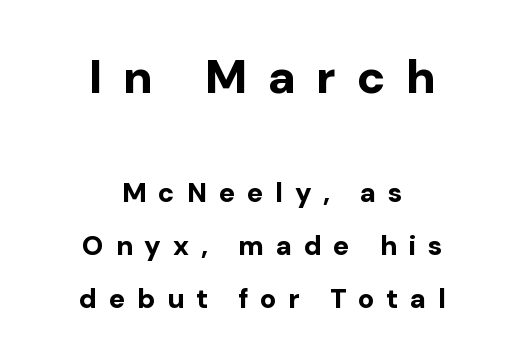
The image shows 47 px bold sans-serif type, upright; set centered, loose line spacing (1.95x), unusually wide letter spacing (+0.44 em), not underlined; the first (top) block is 1.74x larger; low stroke contrast and a medium x-height.
